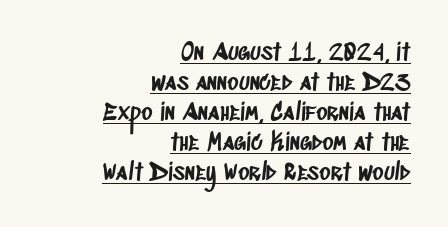
The image shows 24 px text type; set right-aligned, normal line spacing (1.25x), normal letter spacing, underlined.
